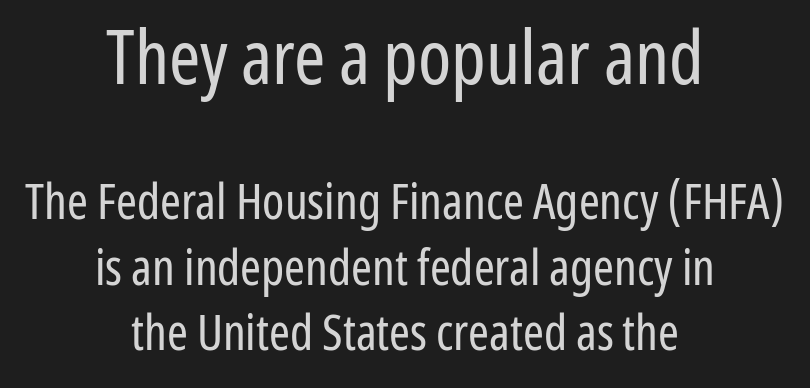
Q: Is the text bold? A: No.
Q: Is the text italic (slanted)? A: No, it is upright.
Q: Is the typeface a serif or a sans-serif typeface? A: Sans-serif.
Q: Is the text underlined? A: No.
Q: How is the paragraph aligned? A: Centered.
Q: Is the spacing between letters normal or unusually wide? A: Normal.
Q: Is the spacing between lines tight, normal or loose? A: Normal.
Q: Which block of text is set in a larger size, the first (top) or the second (bottom)? A: The first (top) one.
Q: Width (condensed, normal, or wide)? A: Condensed.
Q: Stroke contrast? A: Low.
Q: x-height? A: Medium.
Q: Monospaced? A: No.
